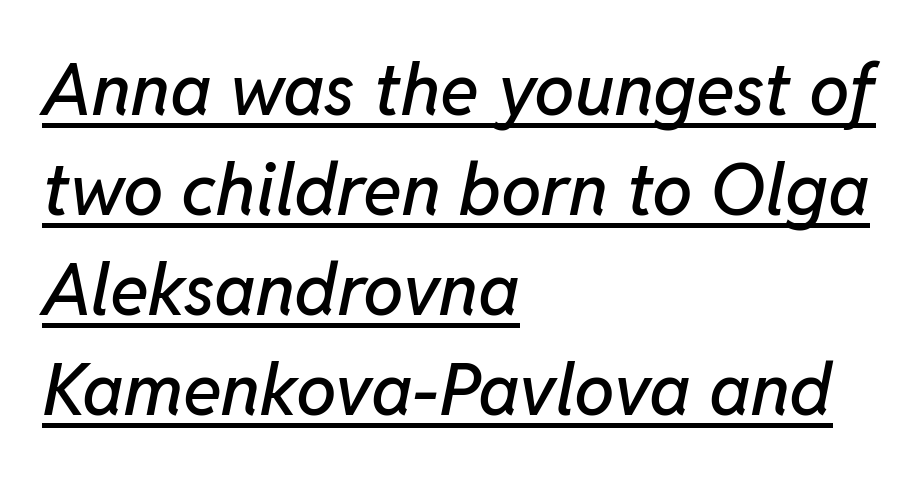
{"italic": "yes", "lean": "right", "slant_degrees": 11, "width": "normal", "stroke_contrast": "low", "x_height": "medium", "monospaced": "no", "underline": "yes", "align": "left", "line_spacing": "normal", "line_spacing_ratio": 1.39, "letter_spacing": "normal", "letter_spacing_em": 0.0, "glyph_px": 72}
